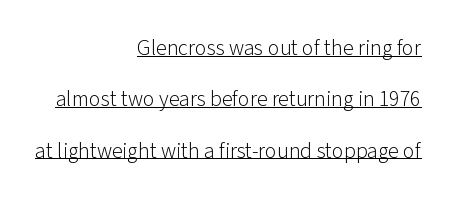
The image shows 22 px text type, upright; set right-aligned, loose line spacing (2.33x), normal letter spacing, underlined.
